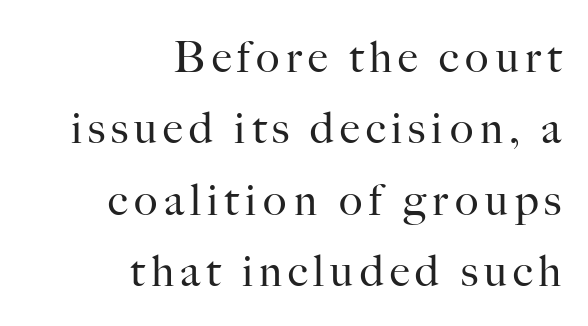
{"serif": "yes", "italic": "no", "bold": "no", "weight": "regular", "width": "normal", "stroke_contrast": "high", "x_height": "small", "monospaced": "no", "underline": "no", "align": "right", "line_spacing": "normal", "line_spacing_ratio": 1.62, "glyph_px": 44}
